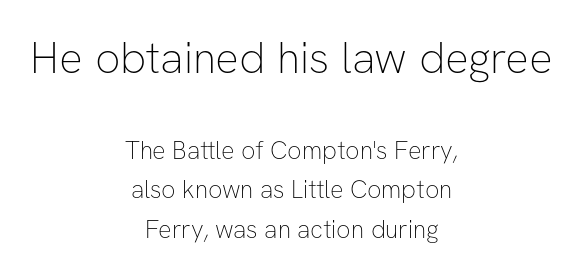
The image shows 44 px thin sans-serif type, upright; set centered, normal line spacing (1.58x), normal letter spacing, not underlined; the first (top) block is 1.76x larger; low stroke contrast and a medium x-height.
